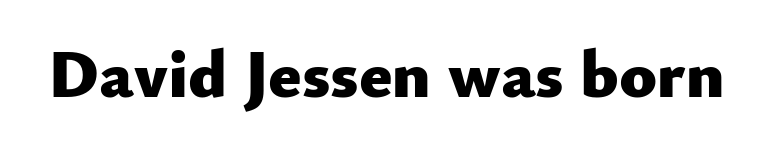
{"serif": "no", "italic": "no", "bold": "yes", "weight": "heavy", "width": "normal", "stroke_contrast": "low", "x_height": "small", "monospaced": "no", "underline": "no", "letter_spacing": "normal", "letter_spacing_em": 0.0, "glyph_px": 69}
